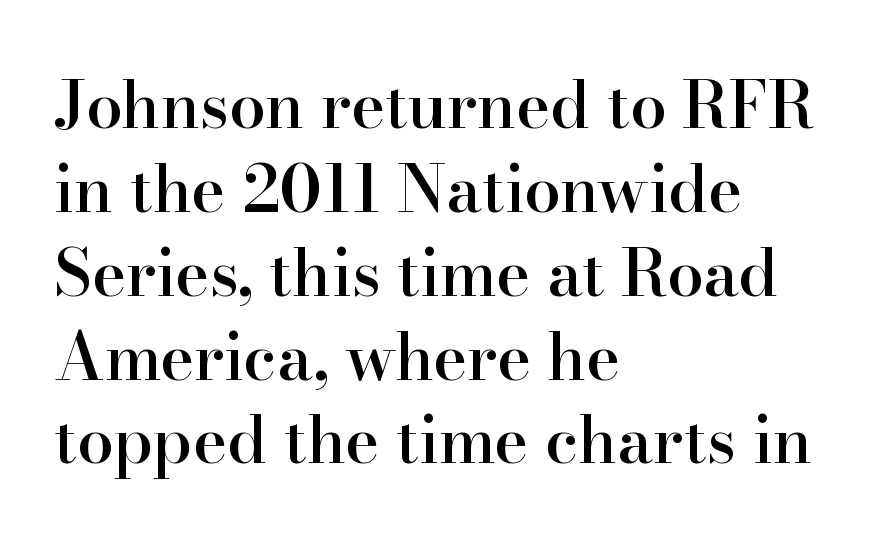
{"serif": "yes", "italic": "no", "bold": "semi", "weight": "semibold", "width": "normal", "stroke_contrast": "high", "x_height": "small", "monospaced": "no", "underline": "no", "align": "left", "line_spacing": "normal", "line_spacing_ratio": 1.29, "letter_spacing": "normal", "letter_spacing_em": 0.0, "glyph_px": 65}
